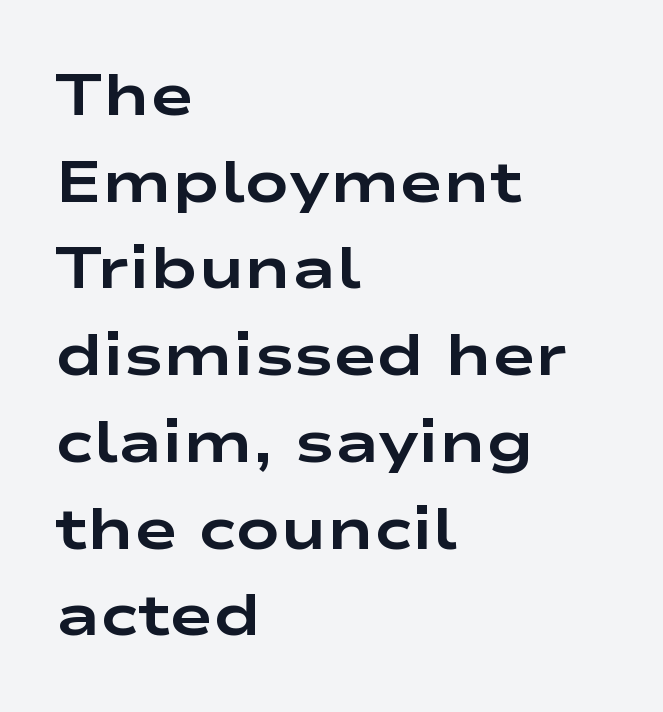
{"serif": "no", "italic": "no", "bold": "yes", "weight": "bold", "width": "wide", "stroke_contrast": "low", "x_height": "medium", "monospaced": "no", "underline": "no", "align": "left", "line_spacing": "normal", "line_spacing_ratio": 1.47, "letter_spacing": "normal", "letter_spacing_em": 0.0, "glyph_px": 59}
